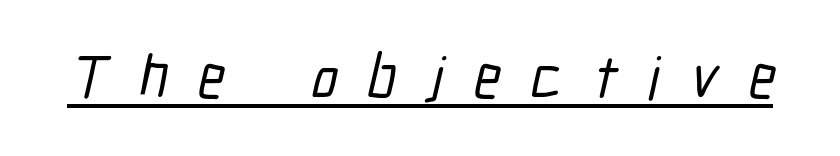
The image shows 60 px condensed sans-serif type; set unusually wide letter spacing (+0.5 em), underlined; low stroke contrast and a medium x-height.
